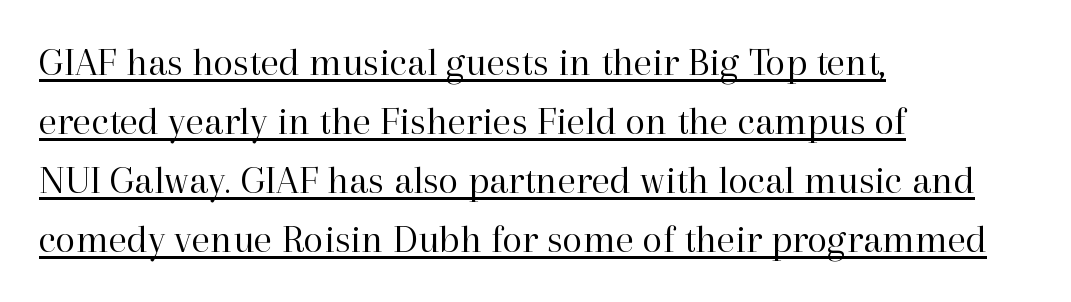
A typesetter would mark this as roman, not italic. Do the characters align in a grid? No, the font is proportional. Underlined type. This reads as an unemphasized weight, regular at the heaviest.
